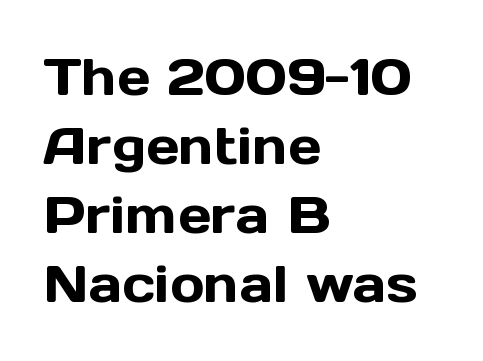
{"serif": "no", "italic": "no", "width": "normal", "x_height": "medium", "monospaced": "no", "underline": "no", "align": "left", "line_spacing": "normal", "line_spacing_ratio": 1.33, "letter_spacing": "normal", "letter_spacing_em": 0.0, "glyph_px": 52}
